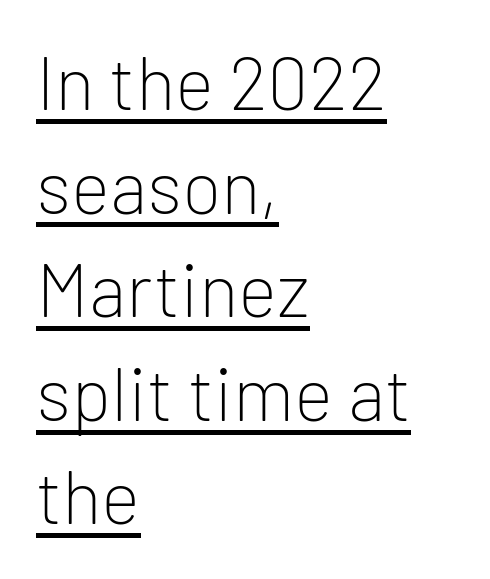
Q: Is the text bold? A: No.
Q: Is the text italic (slanted)? A: No, it is upright.
Q: Is the typeface a serif or a sans-serif typeface? A: Sans-serif.
Q: Is the text underlined? A: Yes.
Q: How is the paragraph aligned? A: Left-aligned.
Q: Is the spacing between letters normal or unusually wide? A: Normal.
Q: Is the spacing between lines tight, normal or loose? A: Normal.
Q: Width (condensed, normal, or wide)? A: Normal.
Q: Stroke contrast? A: Low.
Q: x-height? A: Medium.
Q: Monospaced? A: No.
